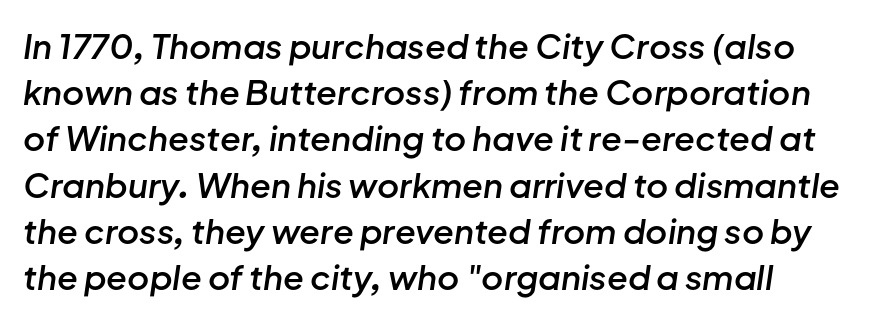
The image shows 34 px semibold type, italic (leaning right); set normal line spacing (1.36x), normal letter spacing, not underlined; low stroke contrast and a medium x-height.
